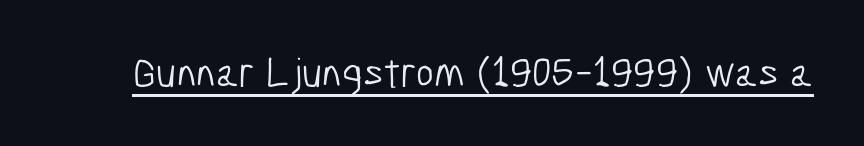
The image shows 43 px light, condensed sans-serif type; set normal letter spacing, underlined; low stroke contrast and a medium x-height.
